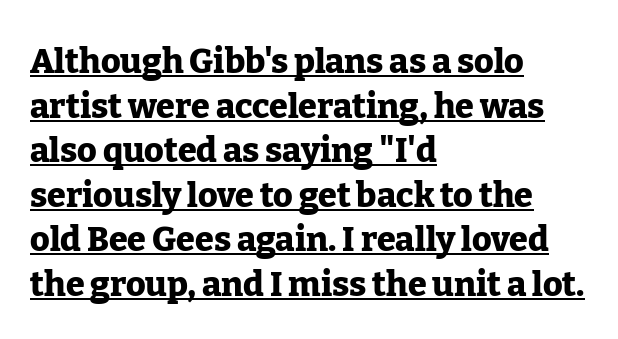
{"serif": "yes", "italic": "no", "bold": "yes", "weight": "heavy", "width": "normal", "stroke_contrast": "low", "x_height": "medium", "monospaced": "no", "underline": "yes", "align": "left", "line_spacing": "normal", "line_spacing_ratio": 1.31, "letter_spacing": "normal", "letter_spacing_em": 0.0, "glyph_px": 34}
